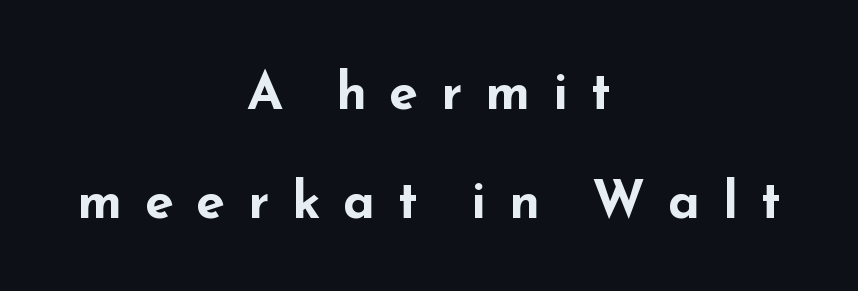
Q: Is the text bold? A: Yes.
Q: Is the text italic (slanted)? A: No, it is upright.
Q: Is the typeface a serif or a sans-serif typeface? A: Sans-serif.
Q: Is the text underlined? A: No.
Q: How is the paragraph aligned? A: Centered.
Q: Is the spacing between letters normal or unusually wide? A: Unusually wide.
Q: Is the spacing between lines tight, normal or loose? A: Loose.
Q: Width (condensed, normal, or wide)? A: Wide.
Q: Stroke contrast? A: Low.
Q: x-height? A: Small.
Q: Monospaced? A: No.
